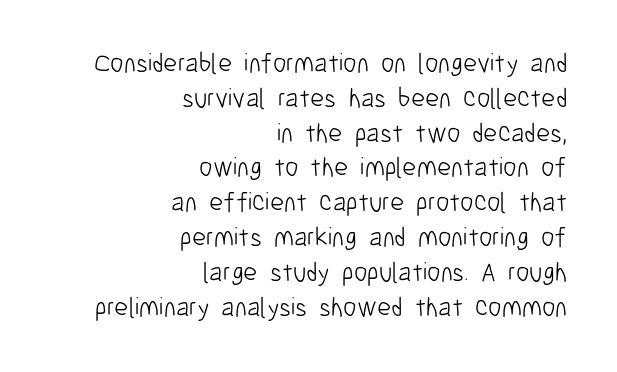
Q: Is the text bold? A: No.
Q: Is the text italic (slanted)? A: No, it is upright.
Q: Is the text underlined? A: No.
Q: How is the paragraph aligned? A: Right-aligned.
Q: Is the spacing between letters normal or unusually wide? A: Normal.
Q: Is the spacing between lines tight, normal or loose? A: Normal.
